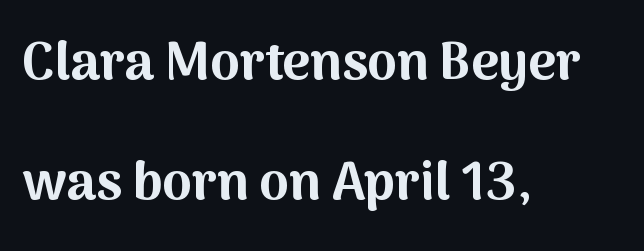
{"serif": "no", "italic": "no", "bold": "yes", "weight": "bold", "width": "normal", "stroke_contrast": "medium", "x_height": "medium", "monospaced": "no", "underline": "no", "align": "left", "line_spacing": "loose", "line_spacing_ratio": 2.26, "letter_spacing": "normal", "letter_spacing_em": 0.0, "glyph_px": 53}
